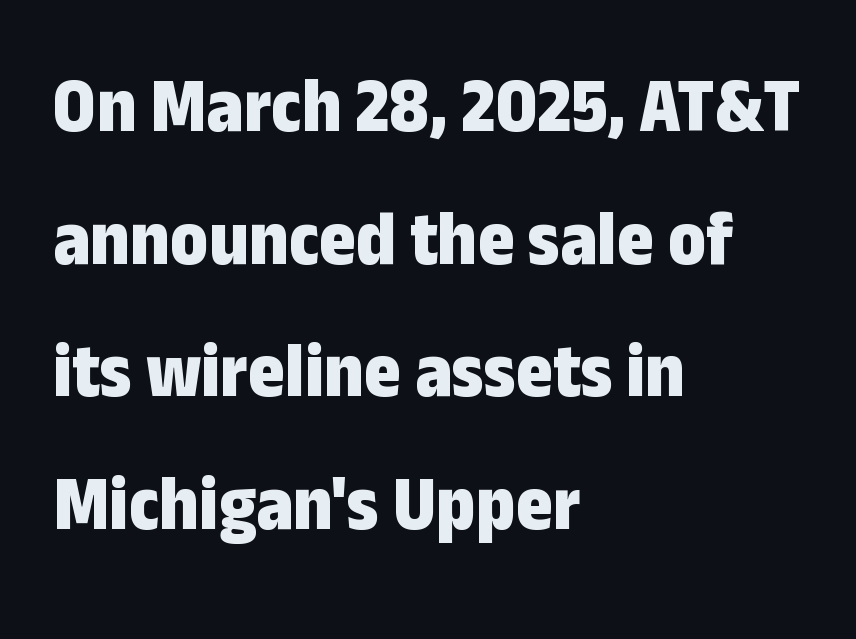
{"serif": "no", "italic": "no", "bold": "yes", "weight": "bold", "width": "condensed", "stroke_contrast": "low", "x_height": "medium", "monospaced": "no", "underline": "no", "align": "left", "line_spacing": "normal", "line_spacing_ratio": 1.68, "letter_spacing": "normal", "letter_spacing_em": 0.0, "glyph_px": 79}
